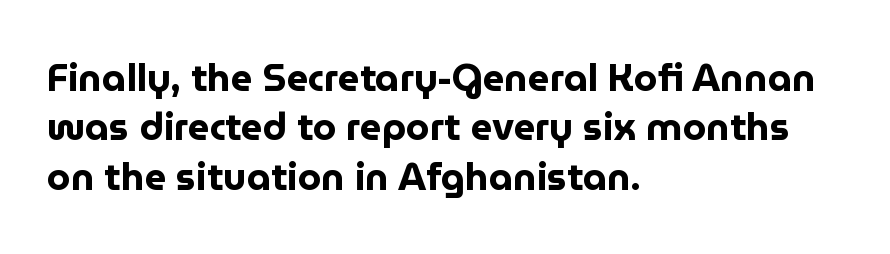
Q: Is the text bold? A: Yes.
Q: Is the text italic (slanted)? A: No, it is upright.
Q: Is the typeface a serif or a sans-serif typeface? A: Sans-serif.
Q: Is the text underlined? A: No.
Q: How is the paragraph aligned? A: Left-aligned.
Q: Is the spacing between letters normal or unusually wide? A: Normal.
Q: Is the spacing between lines tight, normal or loose? A: Normal.
Q: Width (condensed, normal, or wide)? A: Normal.
Q: Stroke contrast? A: Low.
Q: x-height? A: Medium.
Q: Monospaced? A: No.
